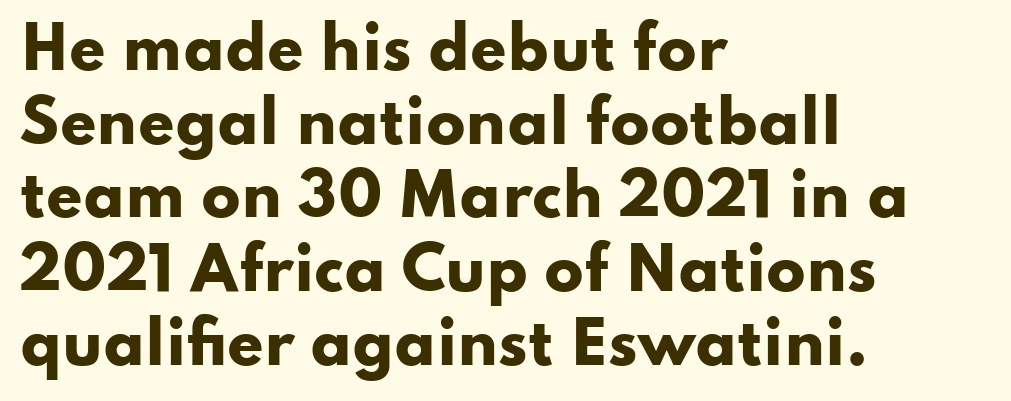
Q: Is the text bold? A: Yes.
Q: Is the text italic (slanted)? A: No, it is upright.
Q: Is the typeface a serif or a sans-serif typeface? A: Sans-serif.
Q: Is the text underlined? A: No.
Q: How is the paragraph aligned? A: Left-aligned.
Q: Is the spacing between letters normal or unusually wide? A: Normal.
Q: Is the spacing between lines tight, normal or loose? A: Normal.
Q: Width (condensed, normal, or wide)? A: Wide.
Q: Stroke contrast? A: Low.
Q: x-height? A: Small.
Q: Monospaced? A: No.
